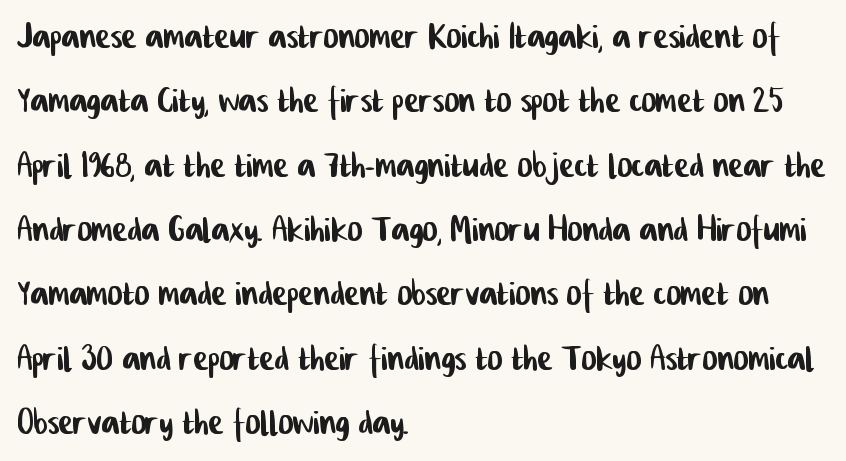
The glyphs in this specimen are sans serif. Any mark beneath the type? The region is blank. How would I describe the line gaps? Plain and ordinary. You could not count columns in this text — the font is proportionally spaced. Casual observation: everything's shoved over to the left. These lines keep a tight, regular rhythm from letter to letter.
